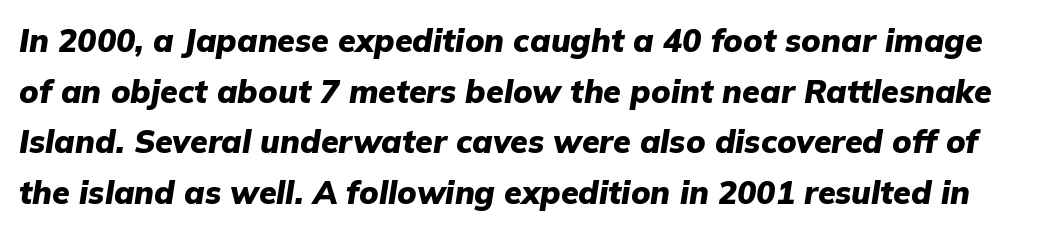
{"italic": "yes", "lean": "right", "slant_degrees": 9, "bold": "yes", "weight": "heavy", "width": "normal", "stroke_contrast": "low", "x_height": "medium", "monospaced": "no", "underline": "no", "line_spacing": "normal", "line_spacing_ratio": 1.58, "letter_spacing": "normal", "letter_spacing_em": 0.0, "glyph_px": 32}
